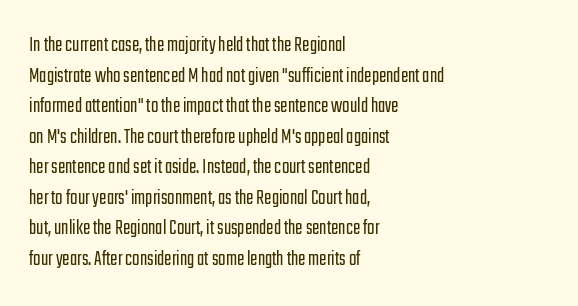
Here the glyphs are tracked normally, forming tight word shapes. This sample keeps an unexceptional amount of space between lines. Every character sits straight up, as roman type does. Each stroke keeps to a modest, everyday thickness or less. This rendering uses left alignment, leaving the right contour irregular. Descenders are the only things crossing below the line.
